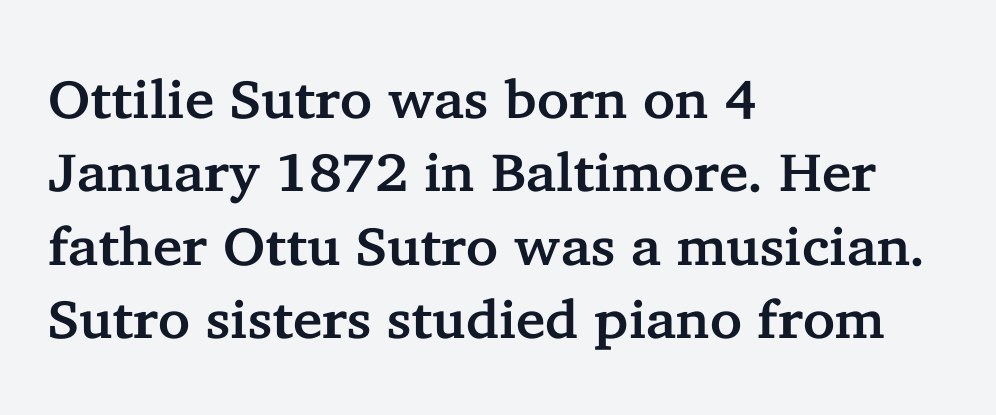
Q: Is the text italic (slanted)? A: No, it is upright.
Q: Is the typeface a serif or a sans-serif typeface? A: Serif.
Q: Is the text underlined? A: No.
Q: How is the paragraph aligned? A: Left-aligned.
Q: Is the spacing between letters normal or unusually wide? A: Normal.
Q: Is the spacing between lines tight, normal or loose? A: Normal.
Q: Width (condensed, normal, or wide)? A: Normal.
Q: Stroke contrast? A: Low.
Q: x-height? A: Medium.
Q: Monospaced? A: No.
